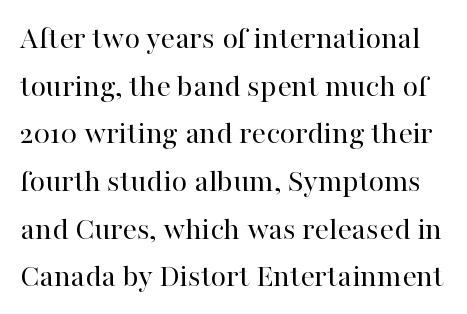
{"serif": "yes", "italic": "no", "bold": "no", "weight": "regular", "width": "normal", "stroke_contrast": "high", "x_height": "medium", "monospaced": "no", "underline": "no", "line_spacing": "normal", "line_spacing_ratio": 1.49, "letter_spacing": "normal", "letter_spacing_em": 0.0, "glyph_px": 32}
